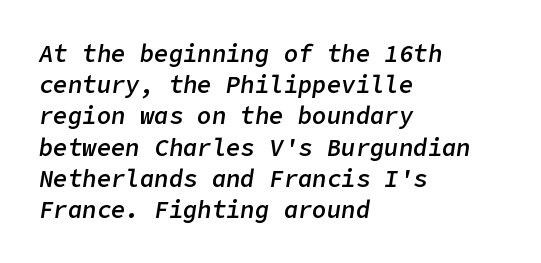
The passage is arranged the way most books set body copy — flush left. In terms of posture, this sample is oblique. Slightly chunky letters — semibold, I'd say, not full bold. Normally led — the rows are evenly, conventionally spaced. Nobody drew a line under any word here. Tracking here is standard; glyphs follow each other at the usual distance.
